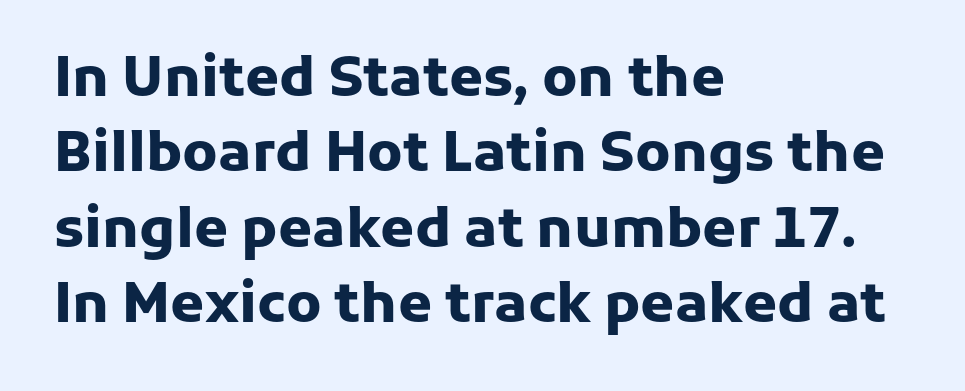
Q: Is the text bold? A: Yes.
Q: Is the text italic (slanted)? A: No, it is upright.
Q: Is the typeface a serif or a sans-serif typeface? A: Sans-serif.
Q: Is the text underlined? A: No.
Q: How is the paragraph aligned? A: Left-aligned.
Q: Is the spacing between letters normal or unusually wide? A: Normal.
Q: Is the spacing between lines tight, normal or loose? A: Normal.
Q: Width (condensed, normal, or wide)? A: Normal.
Q: Stroke contrast? A: Low.
Q: x-height? A: Medium.
Q: Monospaced? A: No.
